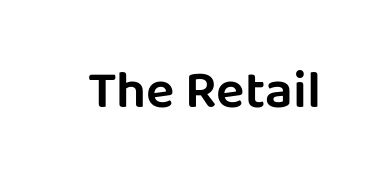
Q: Is the text italic (slanted)? A: No, it is upright.
Q: Is the typeface a serif or a sans-serif typeface? A: Sans-serif.
Q: Is the text underlined? A: No.
Q: Is the spacing between letters normal or unusually wide? A: Normal.
Q: Width (condensed, normal, or wide)? A: Normal.
Q: Stroke contrast? A: Low.
Q: x-height? A: Large.
Q: Monospaced? A: No.
